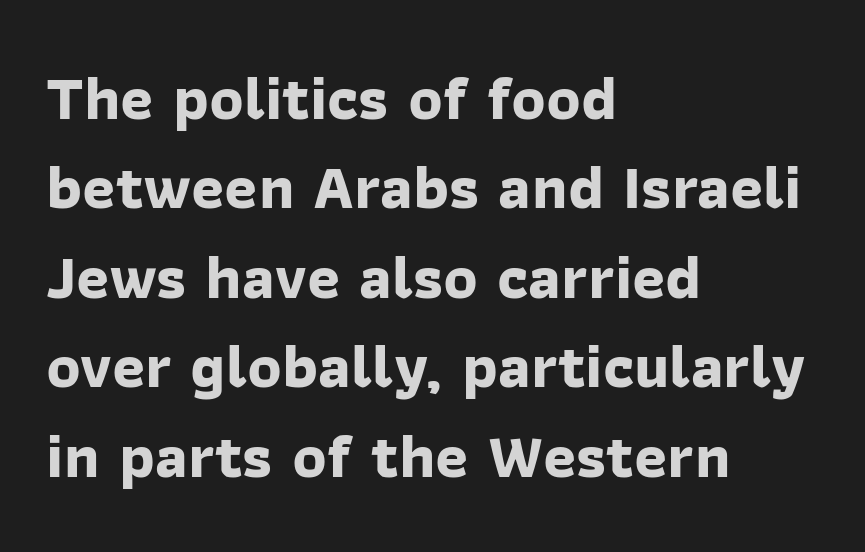
{"serif": "no", "bold": "yes", "weight": "bold", "width": "normal", "stroke_contrast": "low", "x_height": "medium", "monospaced": "no", "underline": "no", "align": "left", "line_spacing": "normal", "line_spacing_ratio": 1.42, "letter_spacing": "normal", "letter_spacing_em": 0.0, "glyph_px": 63}
